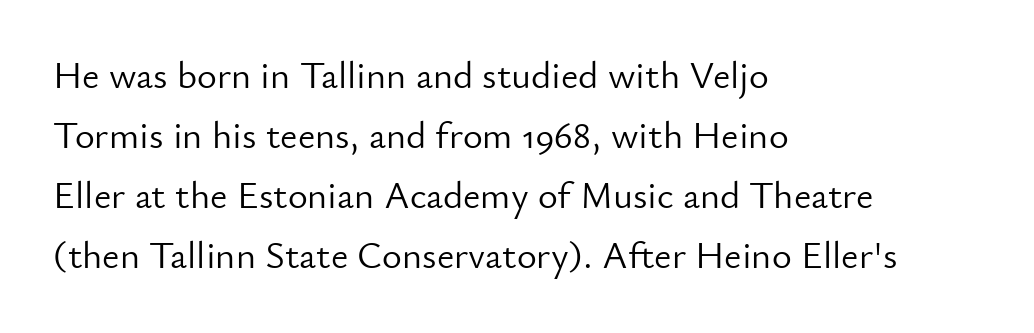
The image shows 38 px light sans-serif type, upright; set left-aligned, normal line spacing (1.58x), normal letter spacing, not underlined; low stroke contrast and a small x-height.
